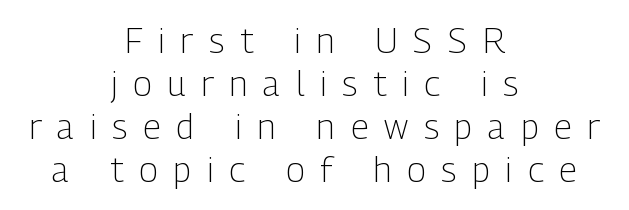
Compared with a typical body face, this is equally light or lighter still. Think of a printed novel: that variable character pitch is what you see here. Italic: no, the glyphs are upright roman. A typesetter would call this heavily tracked-out type.
